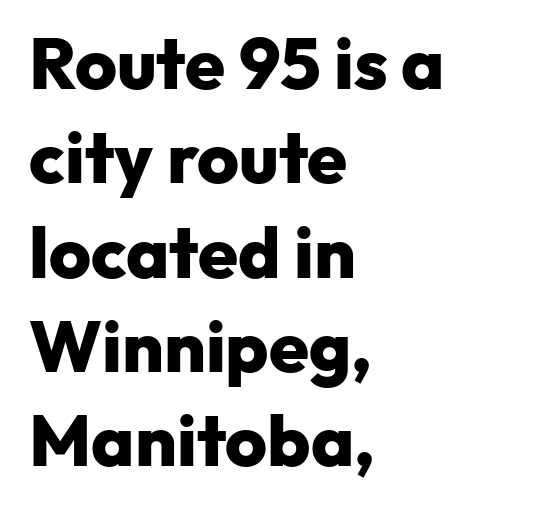
Rendered with straight, roman letterforms. Reading down the block, your eye returns to a fixed left position each line. Check under the words: just untouched page. Vertically, the passage feels balanced, rows spaced as you'd expect. Heavy, bold letterforms. Each letter's strokes conclude bluntly, with no projecting serifs.
